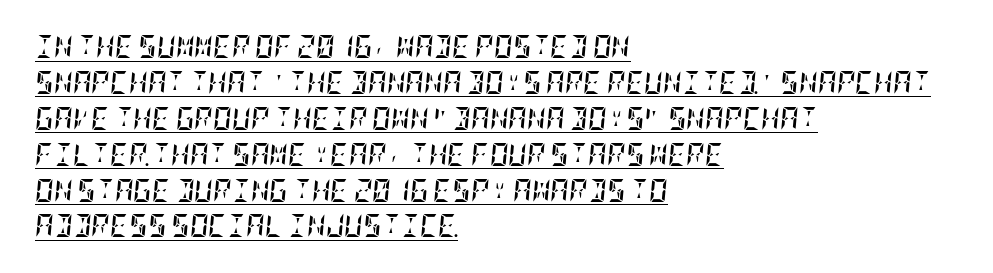
Q: Is the text bold? A: Yes.
Q: Is the text italic (slanted)? A: Yes, it leans right by about 5 degrees.
Q: Is the text underlined? A: Yes.
Q: How is the paragraph aligned? A: Left-aligned.
Q: Is the spacing between letters normal or unusually wide? A: Normal.
Q: Is the spacing between lines tight, normal or loose? A: Normal.
